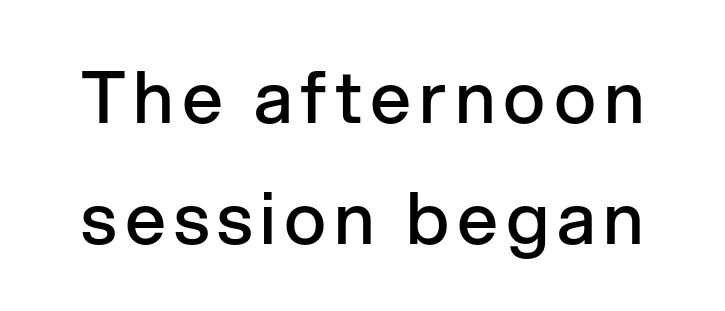
The image shows 72 px semibold sans-serif type, upright; set normal line spacing (1.68x), not underlined; low stroke contrast and a medium x-height.
